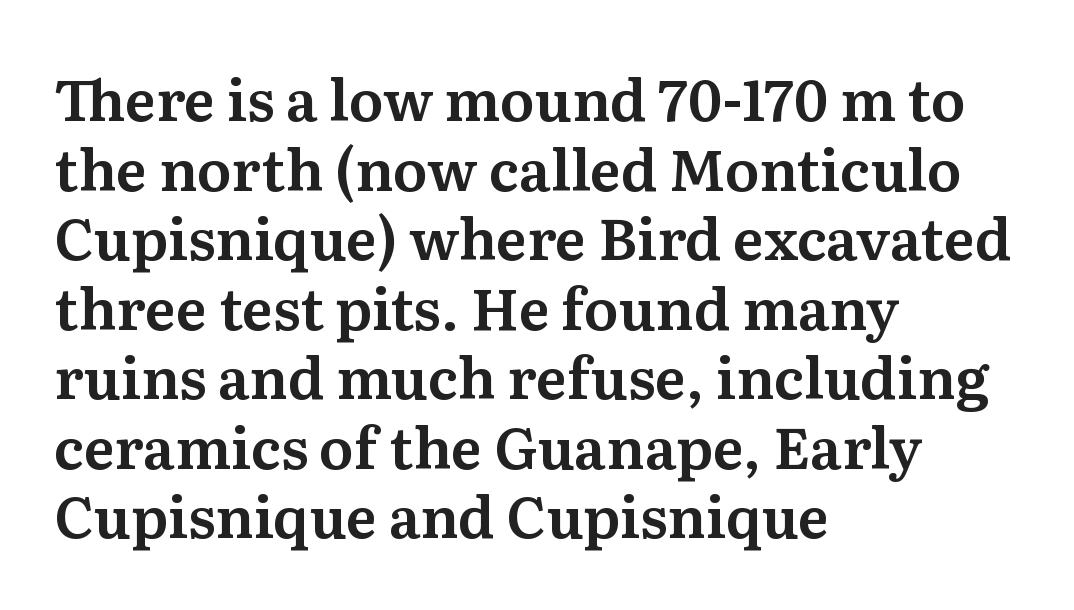
The image shows 57 px serif type, upright; set left-aligned, line spacing 1.22x, normal letter spacing, not underlined; medium stroke contrast and a medium x-height.
